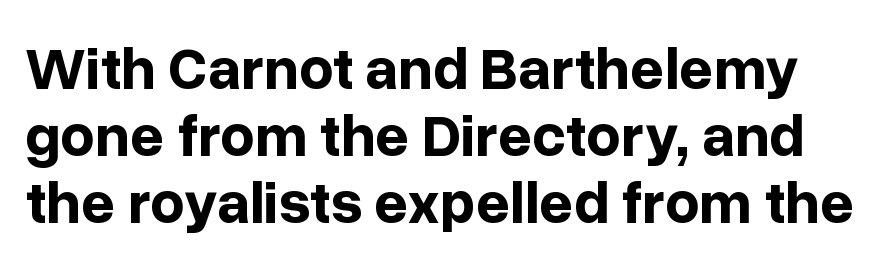
Q: Is the text bold? A: Yes.
Q: Is the text italic (slanted)? A: No, it is upright.
Q: Is the typeface a serif or a sans-serif typeface? A: Sans-serif.
Q: Is the text underlined? A: No.
Q: Is the spacing between letters normal or unusually wide? A: Normal.
Q: Is the spacing between lines tight, normal or loose? A: Tight.
Q: Width (condensed, normal, or wide)? A: Normal.
Q: Stroke contrast? A: Low.
Q: x-height? A: Medium.
Q: Monospaced? A: No.
